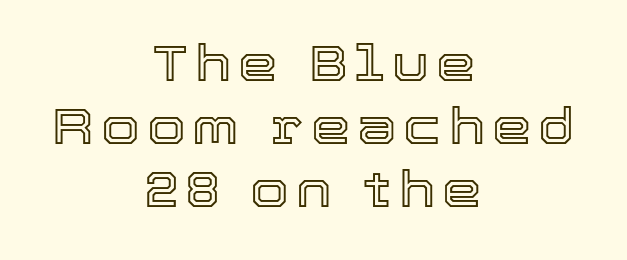
Notice how the passage keeps no hard edge, just a central spine. One glance says typical: line gaps are just what's usual. The rendering uses natural spacing where letterforms have individual widths. A roman cut, with each character standing at attention. Glance below the letters and you will spot only blank space.
